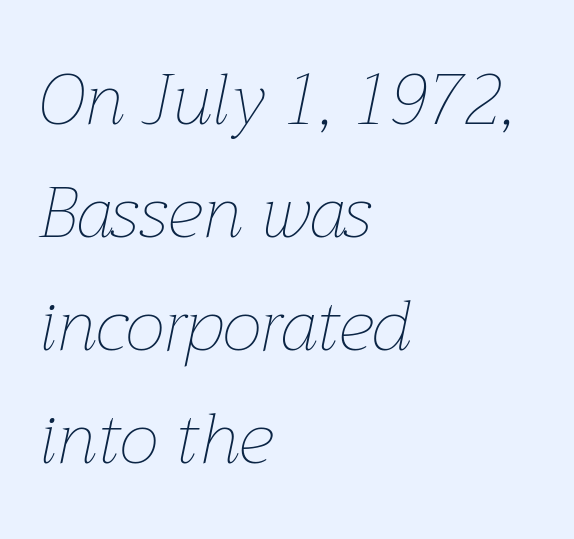
Honestly, there is no underline to notice here at all. If you drew a ruler down the left edge, every line would touch it. Tall strokes in this sample are angled rather than plumb. Glyph-to-glyph distance matches everyday printed text. The rendering uses natural spacing where letterforms have individual widths.
